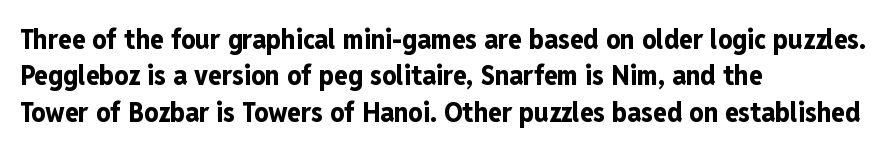
The image shows 28 px bold, condensed sans-serif type, upright; set left-aligned, normal line spacing (1.3x), normal letter spacing, not underlined; low stroke contrast and a medium x-height.
